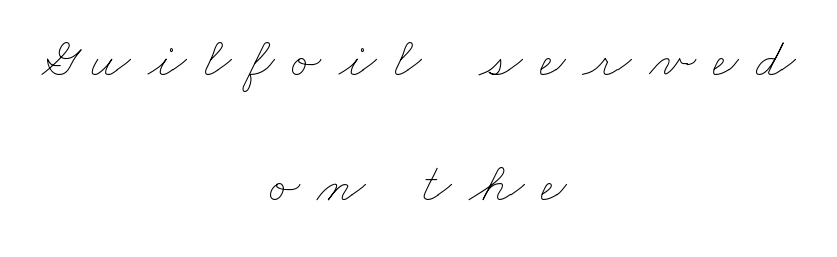
{"bold": "no", "weight": "thin", "width": "wide", "stroke_contrast": "low", "x_height": "small", "monospaced": "no", "underline": "no", "align": "center", "line_spacing": "loose", "line_spacing_ratio": 2.24, "letter_spacing": "wide", "letter_spacing_em": 0.31, "glyph_px": 56}
